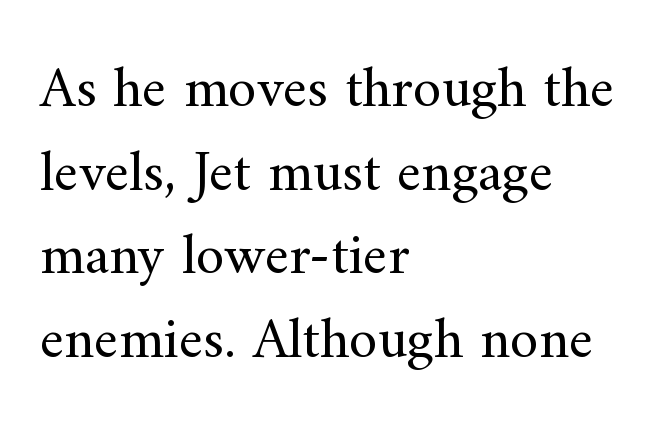
Q: Is the text bold? A: No.
Q: Is the text italic (slanted)? A: No, it is upright.
Q: Is the typeface a serif or a sans-serif typeface? A: Serif.
Q: Is the text underlined? A: No.
Q: How is the paragraph aligned? A: Left-aligned.
Q: Is the spacing between letters normal or unusually wide? A: Normal.
Q: Is the spacing between lines tight, normal or loose? A: Normal.
Q: Width (condensed, normal, or wide)? A: Normal.
Q: Stroke contrast? A: Medium.
Q: x-height? A: Small.
Q: Monospaced? A: No.
